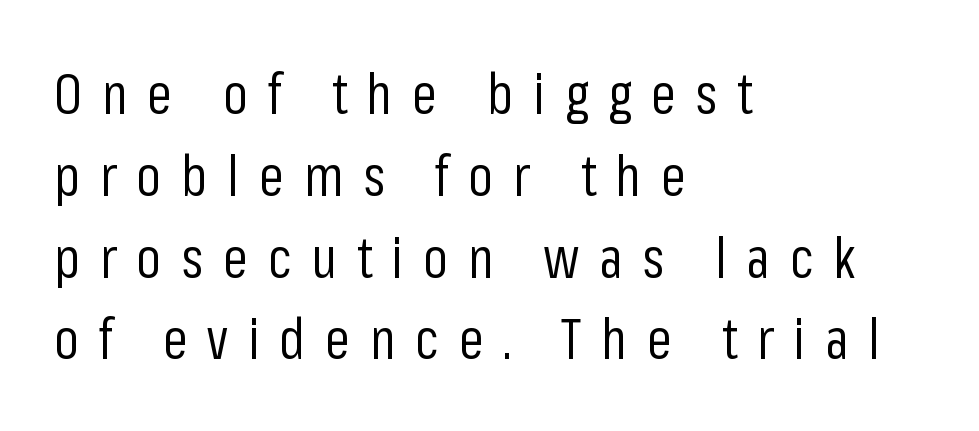
{"serif": "no", "italic": "no", "bold": "no", "weight": "regular", "width": "condensed", "stroke_contrast": "low", "x_height": "medium", "monospaced": "no", "underline": "no", "align": "left", "line_spacing": "normal", "line_spacing_ratio": 1.46, "letter_spacing": "wide", "letter_spacing_em": 0.35, "glyph_px": 56}
